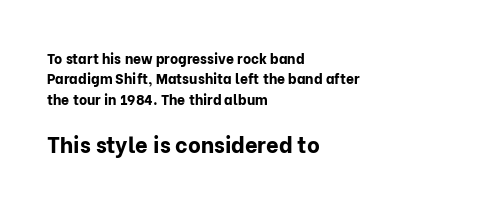
Notice how descenders clear the ascenders below comfortably — that's standard leading. In terms of posture, this sample is upright. Only glyphs here, with clear space below each row. What weight is shown? A full bold with thick strokes. The passage is arranged the way most books set body copy — flush left. Compare the two chunks: the lower has the greater cap height.
